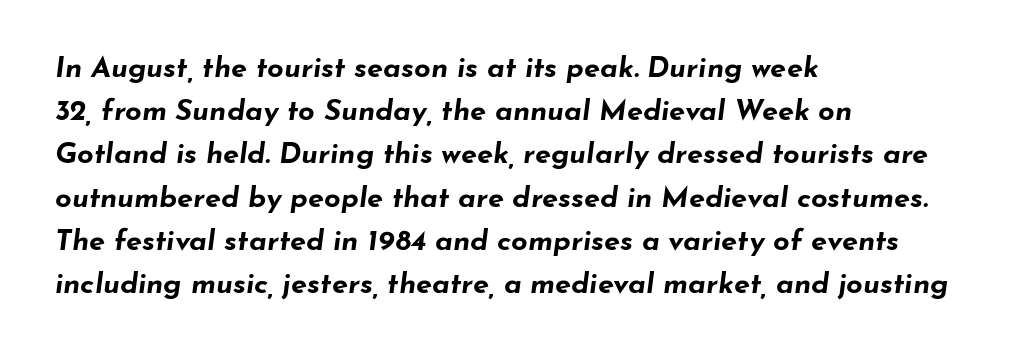
{"italic": "yes", "lean": "right", "slant_degrees": 7, "bold": "yes", "weight": "bold", "width": "wide", "stroke_contrast": "low", "x_height": "small", "monospaced": "no", "underline": "no", "align": "left", "line_spacing": "normal", "line_spacing_ratio": 1.49, "letter_spacing": "normal", "letter_spacing_em": 0.0, "glyph_px": 29}
